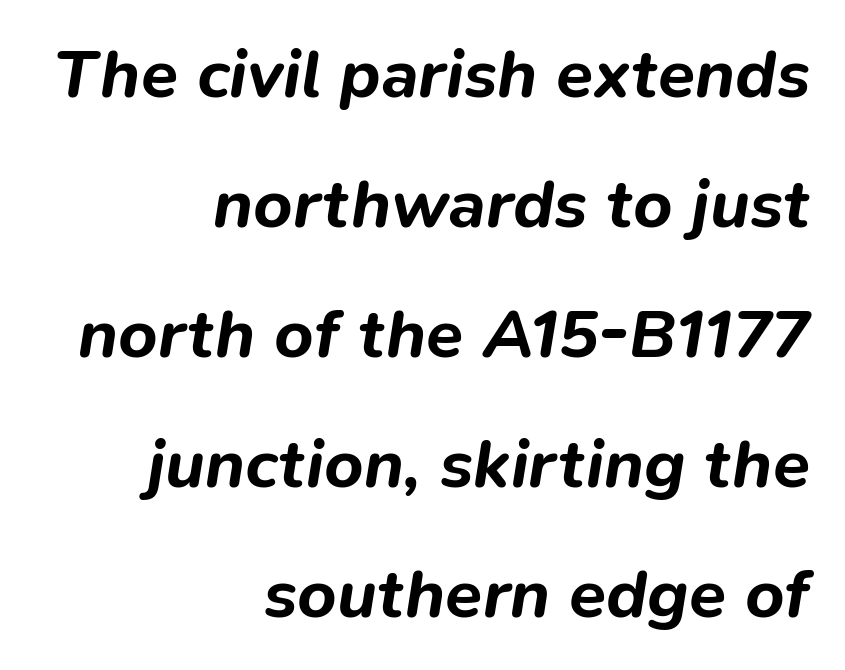
{"italic": "yes", "lean": "right", "slant_degrees": 9, "bold": "yes", "weight": "bold", "width": "normal", "stroke_contrast": "low", "x_height": "medium", "monospaced": "no", "underline": "no", "align": "right", "line_spacing": "loose", "line_spacing_ratio": 1.91, "letter_spacing": "normal", "letter_spacing_em": 0.0, "glyph_px": 68}
